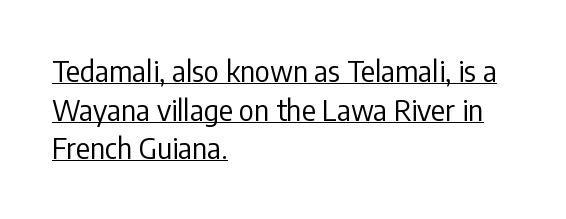
{"serif": "no", "italic": "no", "bold": "no", "weight": "regular", "width": "condensed", "stroke_contrast": "low", "x_height": "medium", "monospaced": "no", "underline": "yes", "align": "left", "line_spacing": "normal", "line_spacing_ratio": 1.33, "letter_spacing": "normal", "letter_spacing_em": 0.0, "glyph_px": 29}
